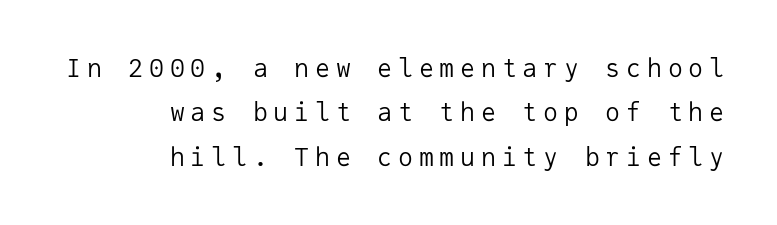
Quick note: underline off. The lettering stays uniformly vertical, giving the passage a roman look. Characters follow at a spacing far wider than the type designer built in. The ragged edge is on the left, which tells us the setting is flush right. Stem width sits at or under what a default text font uses.
